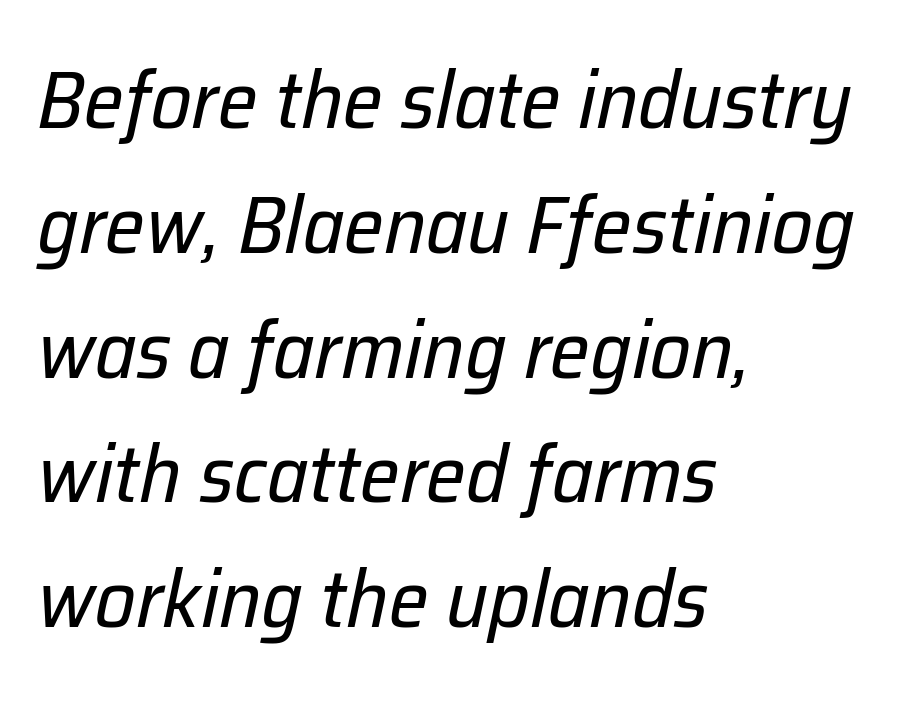
Q: Is the text bold? A: No.
Q: Is the text italic (slanted)? A: Yes, it leans right by about 12 degrees.
Q: Is the text underlined? A: No.
Q: How is the paragraph aligned? A: Left-aligned.
Q: Is the spacing between letters normal or unusually wide? A: Normal.
Q: Is the spacing between lines tight, normal or loose? A: Normal.
Q: Width (condensed, normal, or wide)? A: Normal.
Q: Stroke contrast? A: Low.
Q: x-height? A: Medium.
Q: Monospaced? A: No.
